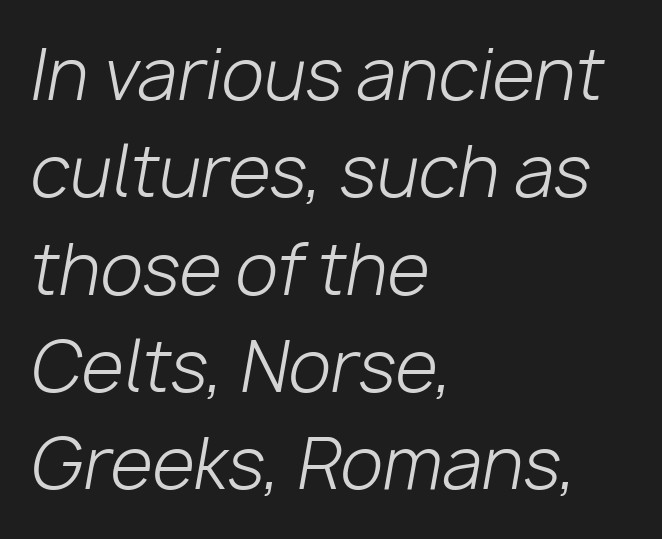
Q: Is the text bold? A: No.
Q: Is the text italic (slanted)? A: Yes, it leans right by about 10 degrees.
Q: Is the text underlined? A: No.
Q: How is the paragraph aligned? A: Left-aligned.
Q: Is the spacing between letters normal or unusually wide? A: Normal.
Q: Is the spacing between lines tight, normal or loose? A: Normal.
Q: Width (condensed, normal, or wide)? A: Normal.
Q: Stroke contrast? A: Low.
Q: x-height? A: Medium.
Q: Monospaced? A: No.
